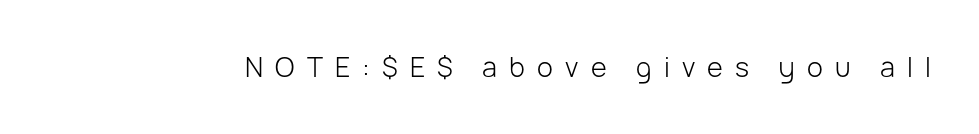
Q: Is the text bold? A: No.
Q: Is the text italic (slanted)? A: No, it is upright.
Q: Is the text underlined? A: No.
Q: Is the spacing between letters normal or unusually wide? A: Unusually wide.
